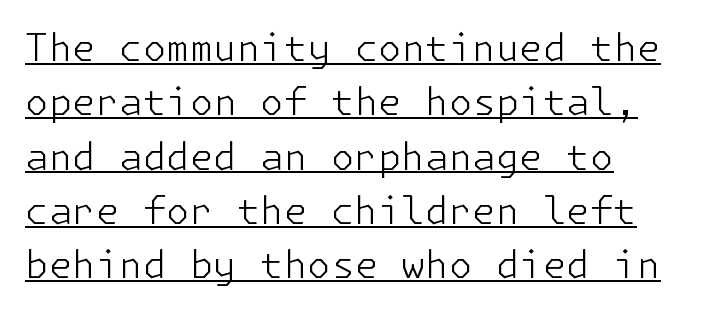
{"serif": "no", "italic": "no", "bold": "no", "weight": "light", "width": "normal", "stroke_contrast": "low", "x_height": "medium", "underline": "yes", "align": "left", "line_spacing": "normal", "line_spacing_ratio": 1.43, "letter_spacing": "normal", "letter_spacing_em": 0.0, "glyph_px": 38}
